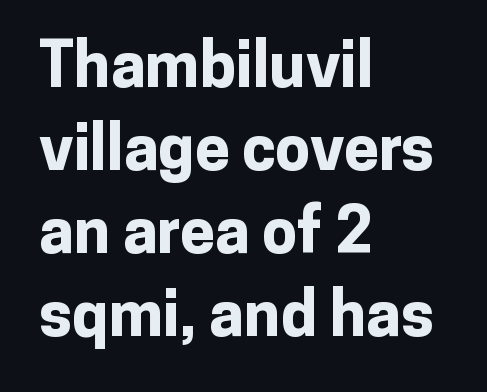
Q: Is the text bold? A: Yes.
Q: Is the text italic (slanted)? A: No, it is upright.
Q: Is the typeface a serif or a sans-serif typeface? A: Sans-serif.
Q: Is the text underlined? A: No.
Q: How is the paragraph aligned? A: Left-aligned.
Q: Is the spacing between letters normal or unusually wide? A: Normal.
Q: Is the spacing between lines tight, normal or loose? A: Normal.
Q: Width (condensed, normal, or wide)? A: Normal.
Q: Stroke contrast? A: Low.
Q: x-height? A: Medium.
Q: Monospaced? A: No.
